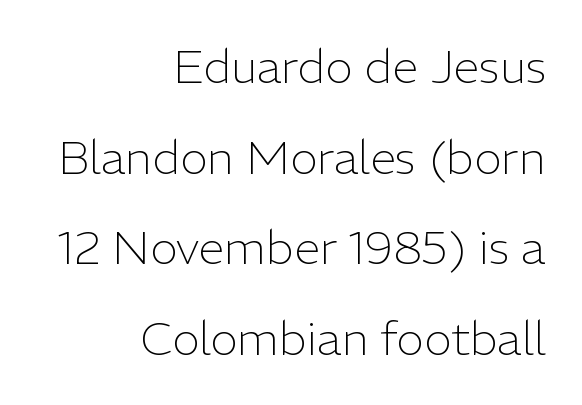
Q: Is the text bold? A: No.
Q: Is the text italic (slanted)? A: No, it is upright.
Q: Is the typeface a serif or a sans-serif typeface? A: Sans-serif.
Q: Is the text underlined? A: No.
Q: How is the paragraph aligned? A: Right-aligned.
Q: Is the spacing between letters normal or unusually wide? A: Normal.
Q: Is the spacing between lines tight, normal or loose? A: Loose.
Q: Width (condensed, normal, or wide)? A: Normal.
Q: Stroke contrast? A: Low.
Q: x-height? A: Medium.
Q: Monospaced? A: No.
